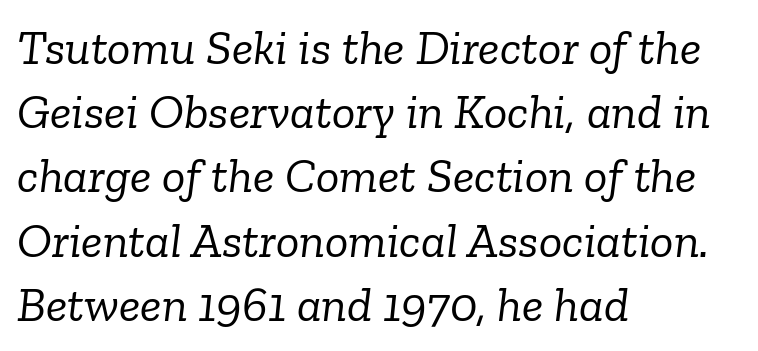
{"serif": "yes", "italic": "yes", "lean": "right", "slant_degrees": 6, "bold": "no", "weight": "light", "width": "normal", "stroke_contrast": "low", "x_height": "medium", "monospaced": "no", "underline": "no", "align": "left", "line_spacing": "normal", "line_spacing_ratio": 1.31, "letter_spacing": "normal", "letter_spacing_em": 0.0, "glyph_px": 49}
